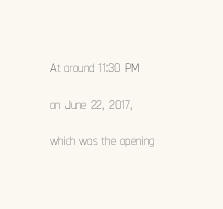
Q: Is the text bold? A: No.
Q: Is the text italic (slanted)? A: No, it is upright.
Q: Is the text underlined? A: No.
Q: How is the paragraph aligned? A: Left-aligned.
Q: Is the spacing between letters normal or unusually wide? A: Normal.
